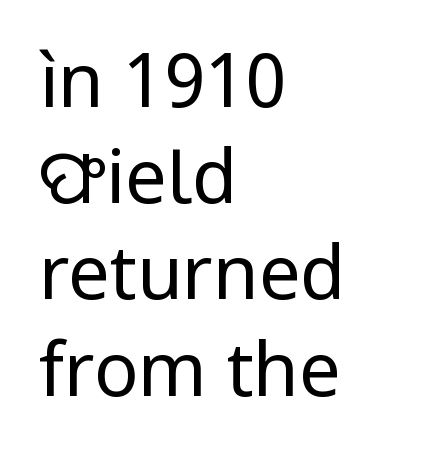
{"serif": "no", "italic": "no", "bold": "no", "weight": "regular", "width": "normal", "stroke_contrast": "low", "x_height": "medium", "monospaced": "no", "underline": "no", "align": "left", "line_spacing": "normal", "line_spacing_ratio": 1.3, "letter_spacing": "normal", "letter_spacing_em": 0.0, "glyph_px": 74}
